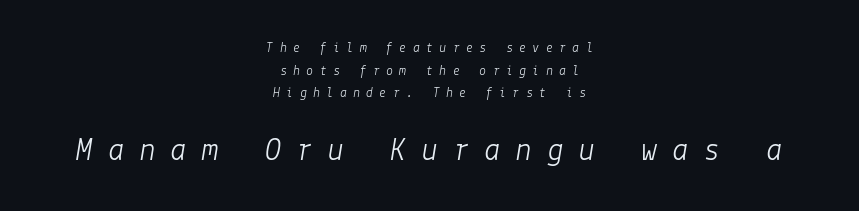
Q: Is the text bold? A: No.
Q: Is the text italic (slanted)? A: Yes, it leans right by about 9 degrees.
Q: Is the text underlined? A: No.
Q: How is the paragraph aligned? A: Centered.
Q: Is the spacing between letters normal or unusually wide? A: Unusually wide.
Q: Is the spacing between lines tight, normal or loose? A: Normal.
Q: Which block of text is set in a larger size, the first (top) or the second (bottom)? A: The second (bottom) one.
Q: Width (condensed, normal, or wide)? A: Normal.
Q: Stroke contrast? A: Low.
Q: x-height? A: Medium.
